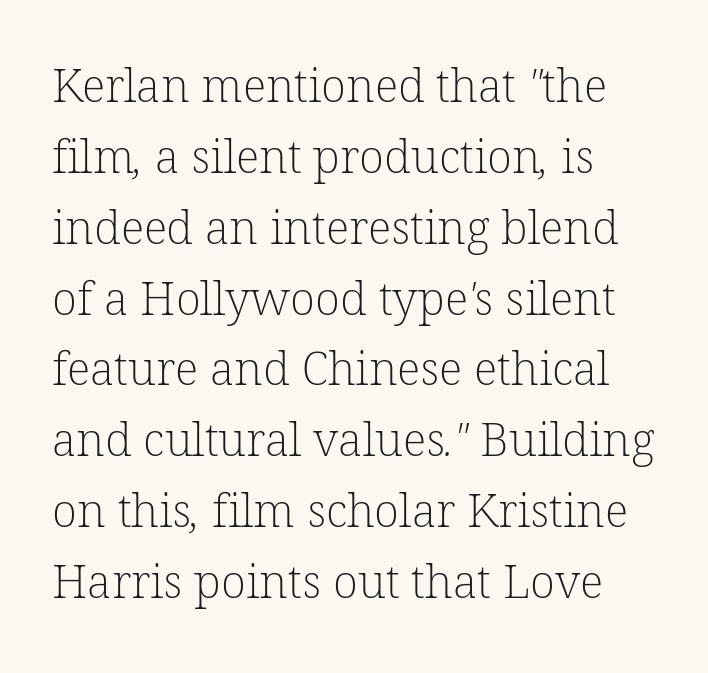
Successive baselines arrive at the customary interval. Unmarked baselines from the first word to the last. Nothing heavy about these letters — not bold at all. Spacing verdict: proportional, widths tailored to each character. This sample uses plain, unmodified letter spacing. Horizontal alignment here is leftward, the default for most running prose.
